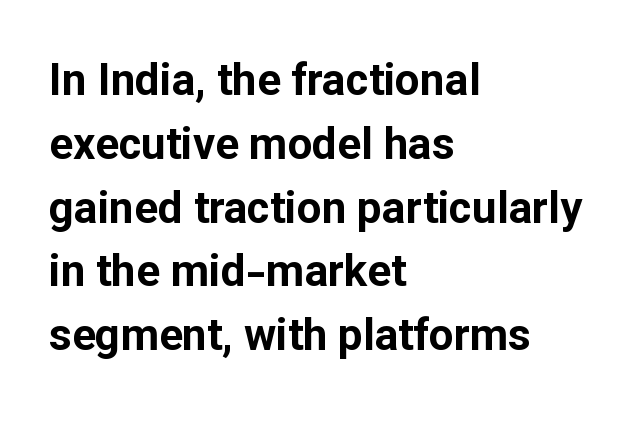
The rows are spaced the way most documents space them. The compositor pushed each line to the left boundary. Note: no serifs on the glyphs. The area under the type is left untouched. These lines are rendered in a variable-pitch font. Upright lettering throughout.
